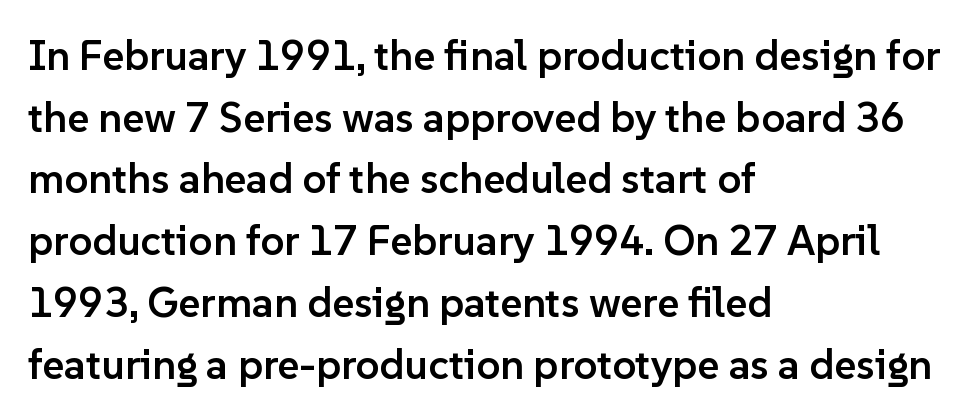
{"serif": "no", "italic": "no", "bold": "semi", "weight": "semibold", "width": "normal", "stroke_contrast": "low", "x_height": "medium", "monospaced": "no", "underline": "no", "align": "left", "line_spacing": "normal", "line_spacing_ratio": 1.47, "letter_spacing": "normal", "letter_spacing_em": 0.0, "glyph_px": 42}
